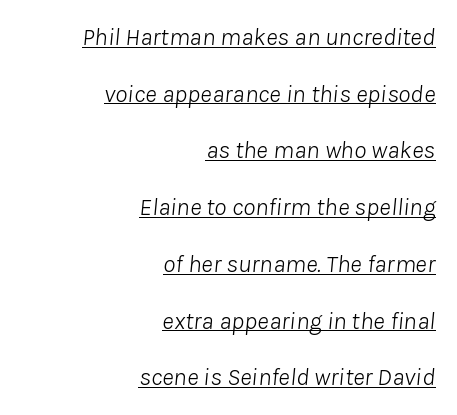
This sample uses an oblique cut, with every glyph tilted off the vertical. The weight tops out at a normal text grade. The passage shown stacks its lines with a broad gap. Honestly, the underline is the first thing you notice here. A flush-right, rag-left setting is used for this passage.
